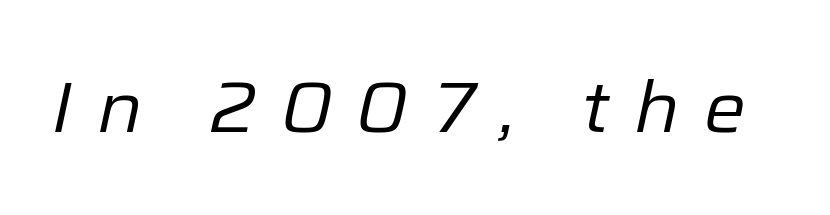
Loose tracking; the words dissolve into strings of separated letters. The baseline area is clear. The letters advance in unequal steps, a hallmark of proportional type. Caption: face not bold, strokes unweighted. The whole block is typeset with a tilt.
